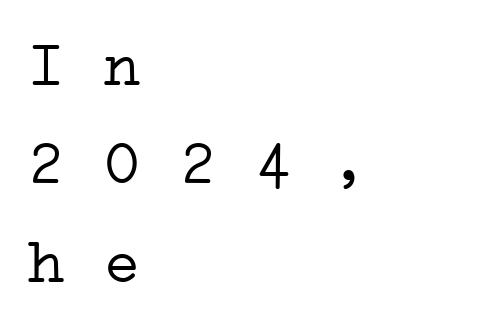
{"serif": "yes", "bold": "no", "weight": "light", "width": "wide", "stroke_contrast": "low", "x_height": "medium", "monospaced": "yes", "underline": "no", "align": "left", "line_spacing": "normal", "line_spacing_ratio": 1.56, "letter_spacing": "normal", "letter_spacing_em": 0.0, "glyph_px": 63}
